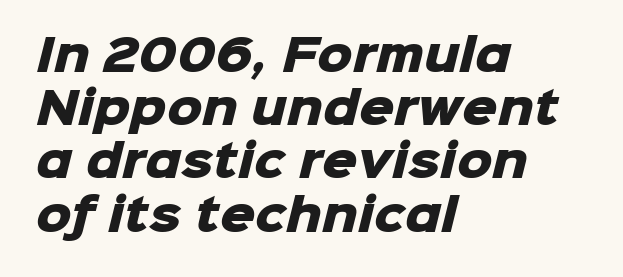
{"serif": "no", "bold": "yes", "weight": "heavy", "width": "normal", "stroke_contrast": "low", "x_height": "medium", "monospaced": "no", "underline": "no", "align": "left", "line_spacing_ratio": 1.21, "letter_spacing": "normal", "letter_spacing_em": 0.0, "glyph_px": 44}
